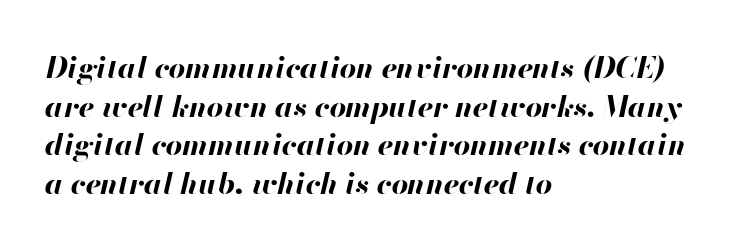
{"italic": "yes", "lean": "right", "slant_degrees": 13, "bold": "yes", "weight": "bold", "width": "normal", "stroke_contrast": "high", "x_height": "small", "monospaced": "no", "underline": "no", "align": "left", "line_spacing": "normal", "line_spacing_ratio": 1.33, "letter_spacing": "normal", "letter_spacing_em": 0.0, "glyph_px": 29}
